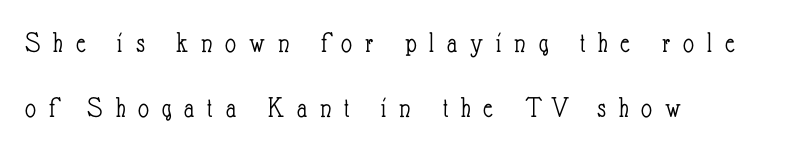
{"italic": "no", "bold": "no", "weight": "light", "width": "condensed", "stroke_contrast": "low", "x_height": "small", "monospaced": "no", "underline": "no", "align": "left", "line_spacing": "loose", "line_spacing_ratio": 2.17, "letter_spacing": "wide", "letter_spacing_em": 0.43, "glyph_px": 30}
